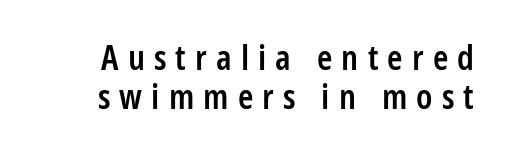
These lines carry some extra weight — a demibold, not a full bold. Plain, unruled lines of type. This rendering employs a face without finishing strokes, i.e., a sans-serif. The designer dialed line spacing down below the default. The letters stand straight up with perfectly vertical stems. The face used here is proportionally spaced, like ordinary book or web type.
